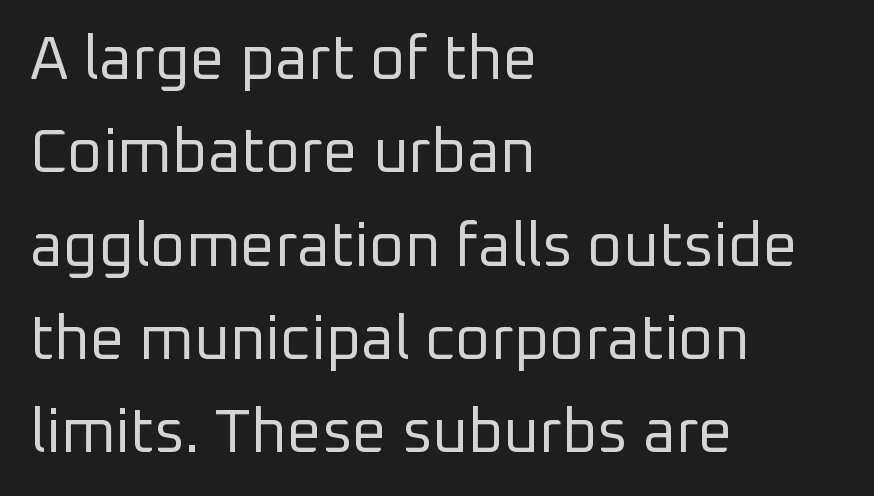
{"serif": "no", "italic": "no", "bold": "no", "weight": "regular", "width": "normal", "stroke_contrast": "low", "x_height": "medium", "monospaced": "no", "underline": "no", "align": "left", "line_spacing": "normal", "line_spacing_ratio": 1.53, "letter_spacing": "normal", "letter_spacing_em": 0.0, "glyph_px": 61}
